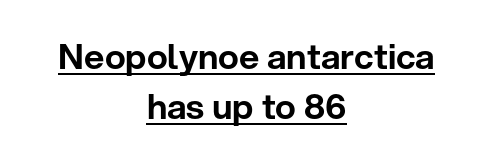
Q: Is the text italic (slanted)? A: No, it is upright.
Q: Is the typeface a serif or a sans-serif typeface? A: Sans-serif.
Q: Is the text underlined? A: Yes.
Q: How is the paragraph aligned? A: Centered.
Q: Is the spacing between letters normal or unusually wide? A: Normal.
Q: Is the spacing between lines tight, normal or loose? A: Normal.
Q: Width (condensed, normal, or wide)? A: Normal.
Q: Stroke contrast? A: Low.
Q: x-height? A: Medium.
Q: Monospaced? A: No.
